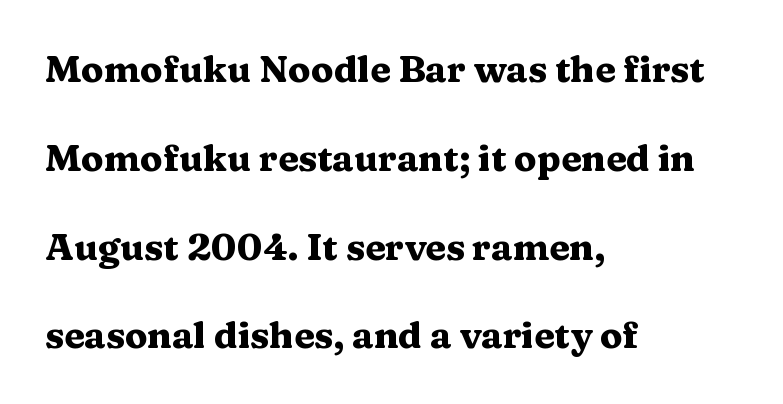
Q: Is the text bold? A: Yes.
Q: Is the text italic (slanted)? A: No, it is upright.
Q: Is the typeface a serif or a sans-serif typeface? A: Serif.
Q: Is the text underlined? A: No.
Q: How is the paragraph aligned? A: Left-aligned.
Q: Is the spacing between letters normal or unusually wide? A: Normal.
Q: Is the spacing between lines tight, normal or loose? A: Loose.
Q: Width (condensed, normal, or wide)? A: Wide.
Q: Stroke contrast? A: Medium.
Q: x-height? A: Medium.
Q: Monospaced? A: No.
